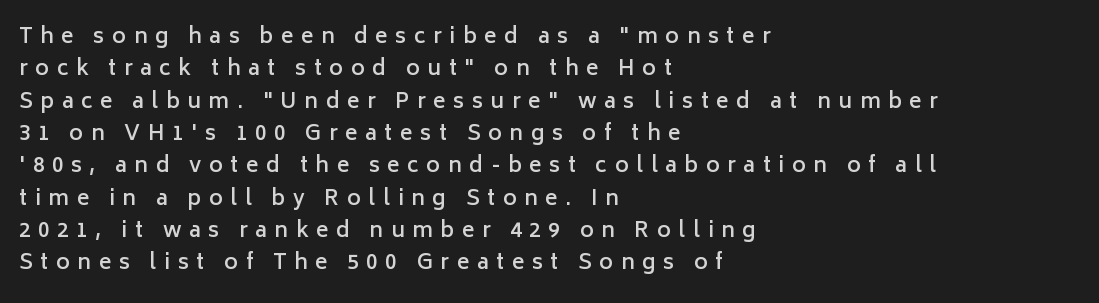
Caption: expanded tracking, letters set apart. You can tell it's not italic because the verticals are truly vertical. Every letter is mildly thick-stroked: semibold rather than bold. Horizontally, the lines are justified to the leading edge only.
